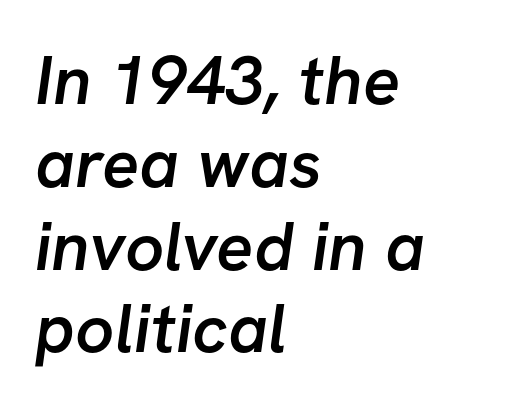
{"serif": "no", "bold": "semi", "weight": "semibold", "width": "normal", "stroke_contrast": "low", "x_height": "medium", "monospaced": "no", "underline": "no", "align": "left", "line_spacing_ratio": 1.2, "letter_spacing": "normal", "letter_spacing_em": 0.0, "glyph_px": 69}
